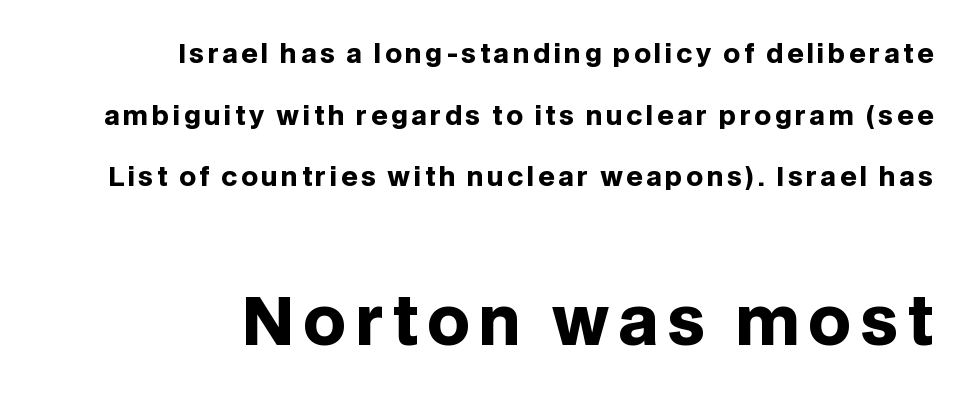
{"serif": "no", "italic": "no", "bold": "yes", "weight": "heavy", "width": "normal", "stroke_contrast": "low", "x_height": "large", "monospaced": "no", "underline": "no", "align": "right", "line_spacing": "loose", "line_spacing_ratio": 2.37, "larger_block": "second", "size_ratio": 2.54, "glyph_px": 66}
